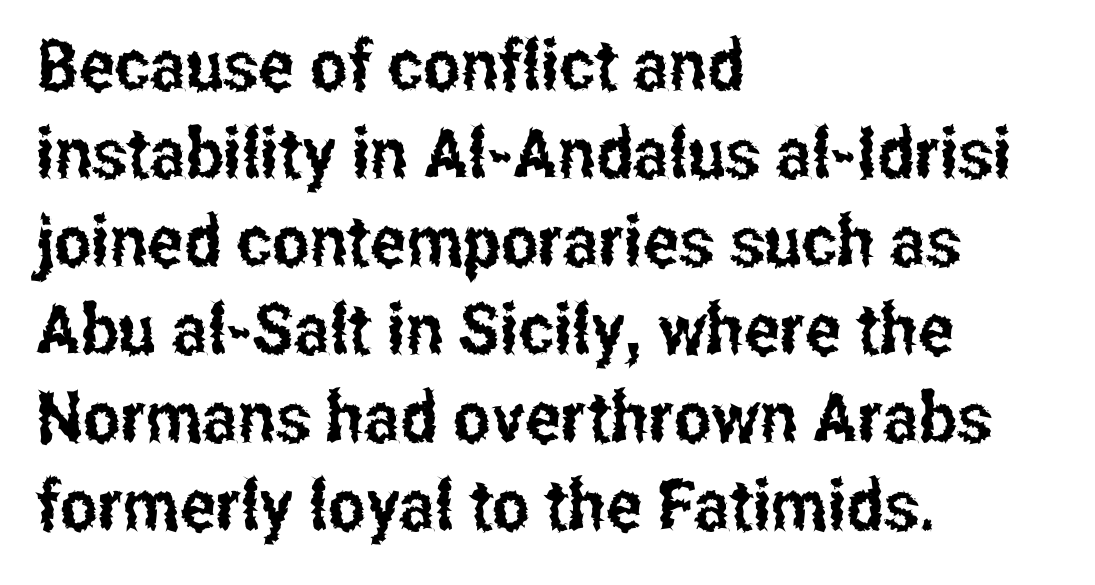
Q: Is the text italic (slanted)? A: No, it is upright.
Q: Is the typeface a serif or a sans-serif typeface? A: Sans-serif.
Q: Is the text underlined? A: No.
Q: How is the paragraph aligned? A: Left-aligned.
Q: Is the spacing between letters normal or unusually wide? A: Normal.
Q: Width (condensed, normal, or wide)? A: Condensed.
Q: Stroke contrast? A: Low.
Q: x-height? A: Medium.
Q: Monospaced? A: No.
